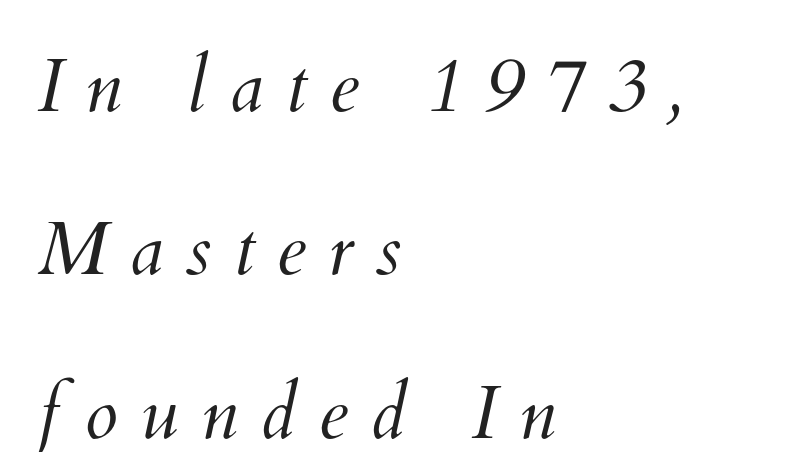
Q: Is the text bold? A: No.
Q: Is the text underlined? A: No.
Q: How is the paragraph aligned? A: Left-aligned.
Q: Is the spacing between letters normal or unusually wide? A: Unusually wide.
Q: Is the spacing between lines tight, normal or loose? A: Loose.
Q: Width (condensed, normal, or wide)? A: Normal.
Q: Stroke contrast? A: Medium.
Q: x-height? A: Small.
Q: Monospaced? A: No.
